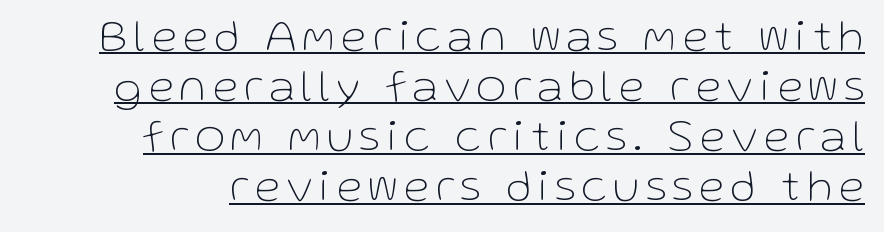
Q: Is the text bold? A: No.
Q: Is the text italic (slanted)? A: No, it is upright.
Q: Is the typeface a serif or a sans-serif typeface? A: Sans-serif.
Q: Is the text underlined? A: Yes.
Q: Is the spacing between lines tight, normal or loose? A: Tight.
Q: Width (condensed, normal, or wide)? A: Normal.
Q: Stroke contrast? A: Low.
Q: x-height? A: Medium.
Q: Monospaced? A: No.
